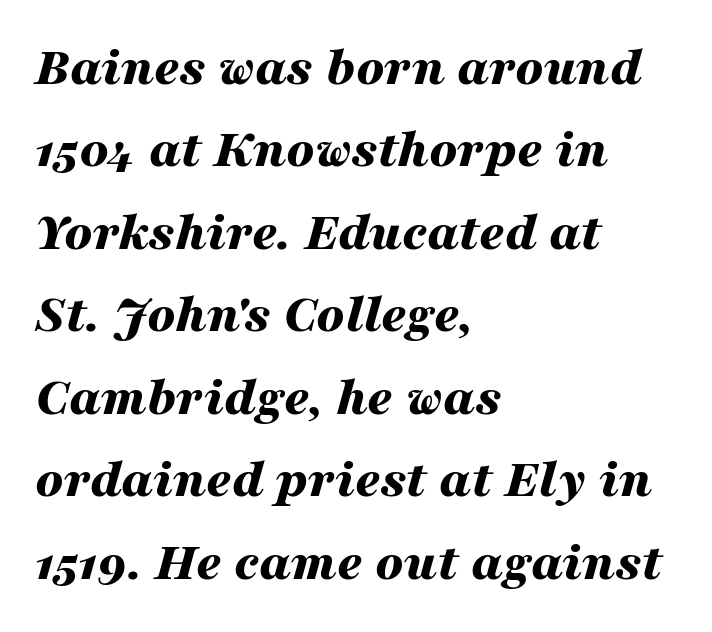
Q: Is the text bold? A: Yes.
Q: Is the text italic (slanted)? A: Yes, it leans right by about 16 degrees.
Q: Is the text underlined? A: No.
Q: How is the paragraph aligned? A: Left-aligned.
Q: Is the spacing between letters normal or unusually wide? A: Normal.
Q: Is the spacing between lines tight, normal or loose? A: Normal.
Q: Width (condensed, normal, or wide)? A: Wide.
Q: Stroke contrast? A: Medium.
Q: x-height? A: Medium.
Q: Monospaced? A: No.
